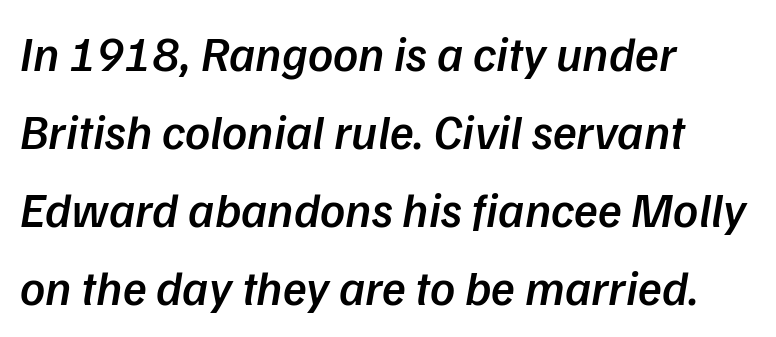
Q: Is the text bold? A: Semi-bold.
Q: Is the typeface a serif or a sans-serif typeface? A: Sans-serif.
Q: Is the text underlined? A: No.
Q: How is the paragraph aligned? A: Left-aligned.
Q: Is the spacing between letters normal or unusually wide? A: Normal.
Q: Is the spacing between lines tight, normal or loose? A: Normal.
Q: Width (condensed, normal, or wide)? A: Normal.
Q: Stroke contrast? A: Low.
Q: x-height? A: Medium.
Q: Monospaced? A: No.
